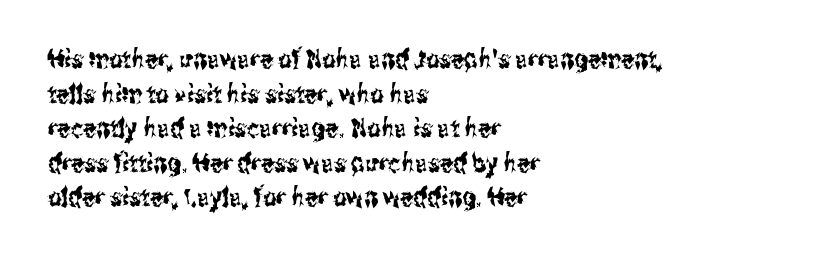
Reading down the block, your eye returns to a fixed left position each line. The line-height multiplier appears to be the usual default. Anything drawn beneath the words? Only blank space. Nope, not italic — everything's standing straight. No extra tracking has been applied to these lines.
